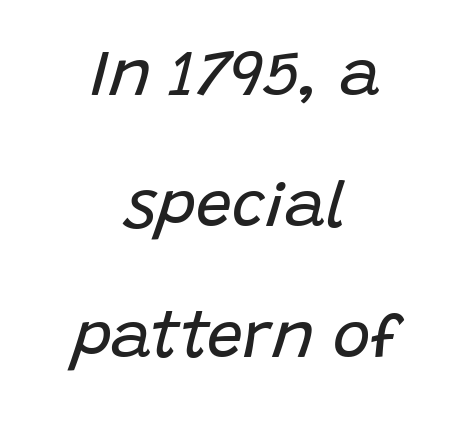
The image shows 64 px regular-weight type, italic (leaning right); set centered, loose line spacing (2.05x), normal letter spacing, not underlined; low stroke contrast and a large x-height.
